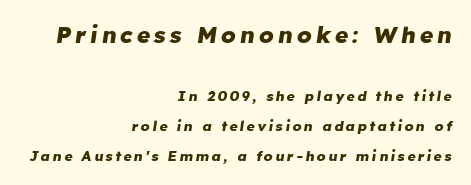
{"italic": "yes", "lean": "right", "slant_degrees": 8, "bold": "yes", "underline": "no", "align": "right", "line_spacing": "loose", "line_spacing_ratio": 2.12, "larger_block": "first", "size_ratio": 1.64, "glyph_px": 23}
